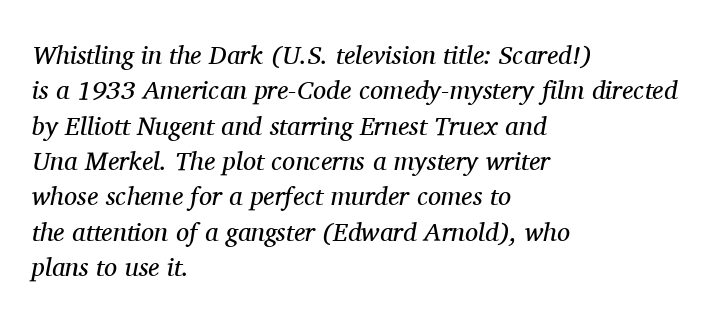
Q: Is the text bold? A: No.
Q: Is the text italic (slanted)? A: Yes, it leans right by about 11 degrees.
Q: Is the text underlined? A: No.
Q: How is the paragraph aligned? A: Left-aligned.
Q: Is the spacing between letters normal or unusually wide? A: Normal.
Q: Is the spacing between lines tight, normal or loose? A: Normal.
